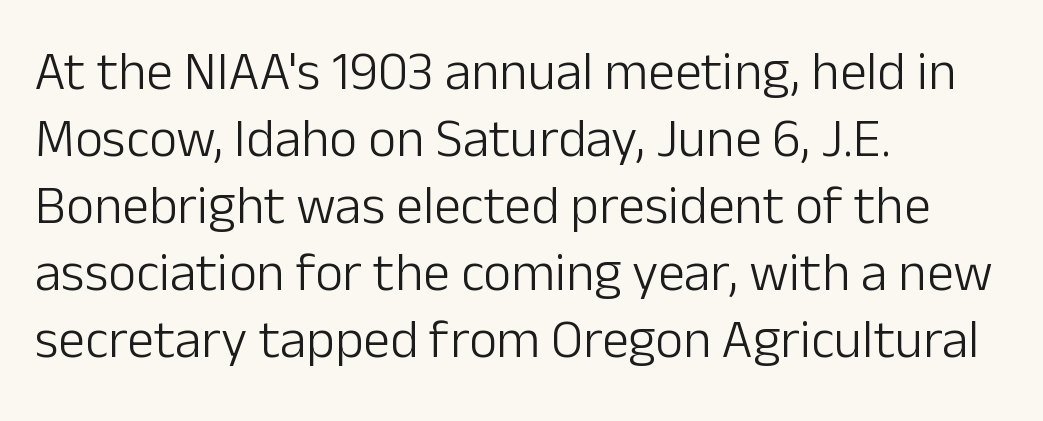
The image shows 54 px light sans-serif type, upright; set left-aligned, line spacing 1.24x, normal letter spacing, not underlined; low stroke contrast and a medium x-height.
